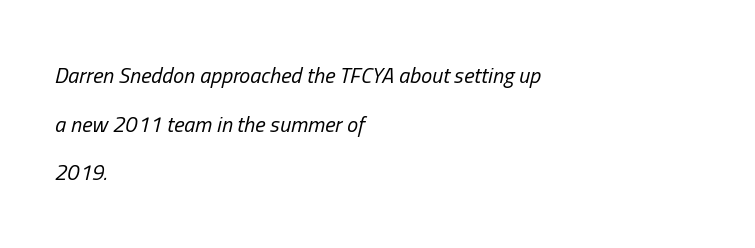
Letters have the restrained weight of plain body copy at most. Is the letter spacing exaggerated? No — it looks like the ordinary default. Unmarked baselines from the first word to the last. Reading down the block, your eye returns to a fixed left position each line. Summary of vertical rhythm: relaxed, with wide interline spacing. Rendered with sloped, italic letterforms.
